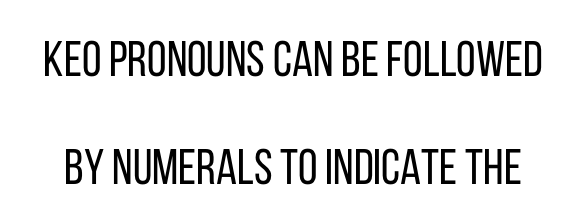
{"serif": "no", "italic": "no", "bold": "no", "weight": "regular", "width": "condensed", "stroke_contrast": "low", "x_height": "large", "monospaced": "no", "underline": "no", "line_spacing": "loose", "line_spacing_ratio": 2.17, "letter_spacing": "normal", "letter_spacing_em": 0.0, "glyph_px": 50}
